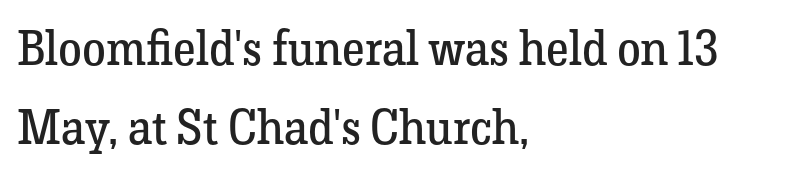
The image shows 48 px regular-weight serif type, upright; set left-aligned, normal line spacing (1.64x), normal letter spacing, not underlined; low stroke contrast and a medium x-height.
